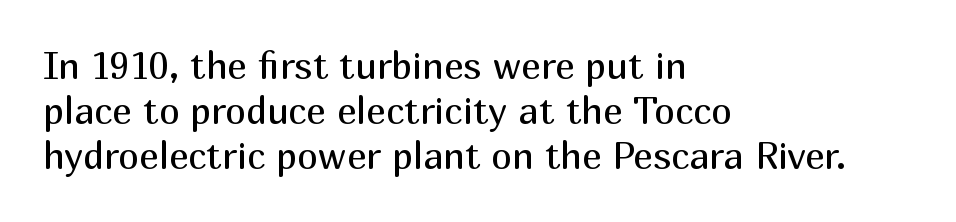
{"serif": "no", "italic": "no", "bold": "no", "weight": "regular", "width": "normal", "stroke_contrast": "medium", "x_height": "medium", "monospaced": "no", "underline": "no", "align": "left", "line_spacing_ratio": 1.22, "letter_spacing": "normal", "letter_spacing_em": 0.0, "glyph_px": 37}
